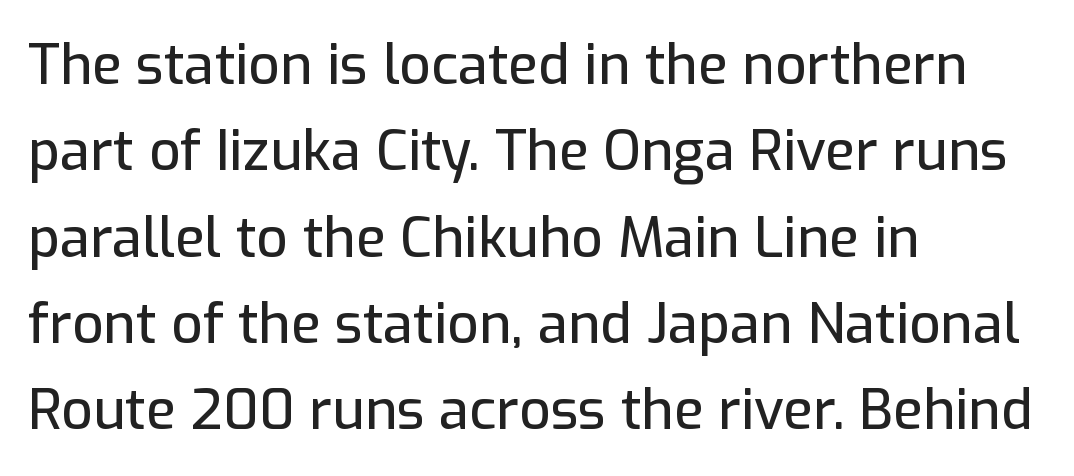
{"serif": "no", "italic": "no", "width": "normal", "stroke_contrast": "low", "x_height": "medium", "monospaced": "no", "underline": "no", "align": "left", "line_spacing": "normal", "line_spacing_ratio": 1.57, "letter_spacing": "normal", "letter_spacing_em": 0.0, "glyph_px": 55}
